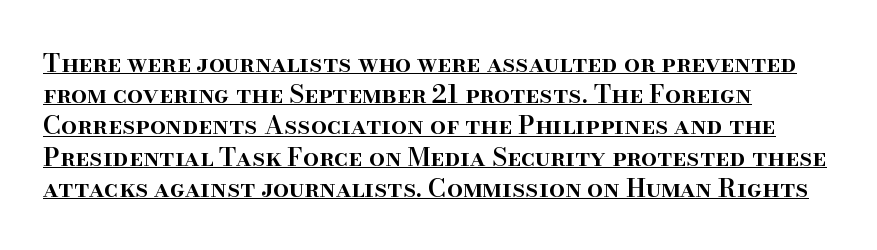
The image shows 25 px text type, upright; set left-aligned, normal line spacing (1.25x), normal letter spacing, underlined.
